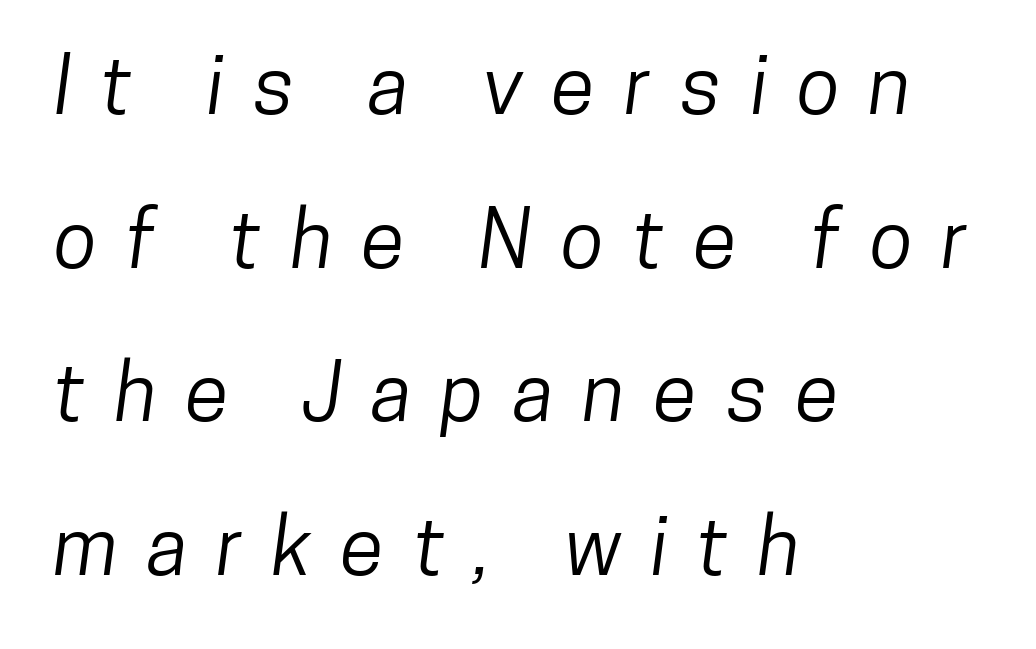
{"serif": "no", "width": "condensed", "stroke_contrast": "low", "x_height": "medium", "monospaced": "no", "underline": "no", "align": "left", "line_spacing": "loose", "line_spacing_ratio": 1.92, "letter_spacing": "wide", "letter_spacing_em": 0.36, "glyph_px": 80}
